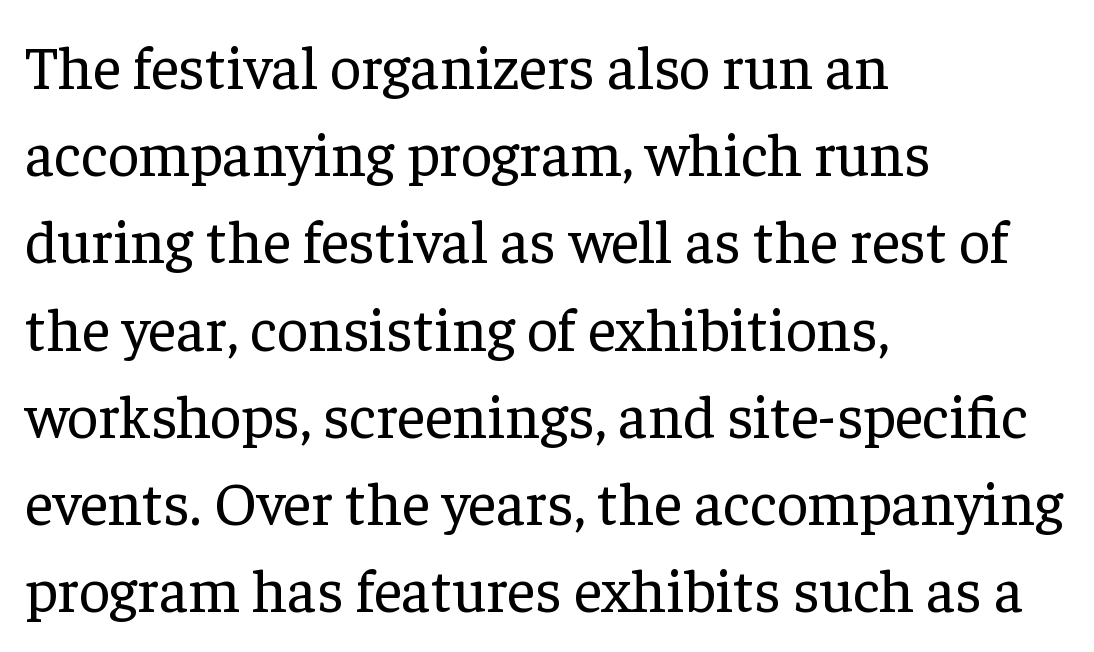
Proportional: the letters do not fall into vertical columns. The characters display serif detailing at their extremities. Horizontally, the lines are justified to the leading edge only. The face looks like a standard text weight, possibly lighter. A typesetter would call this leading conventional body-copy spacing. Unmarked baselines from the first word to the last.
